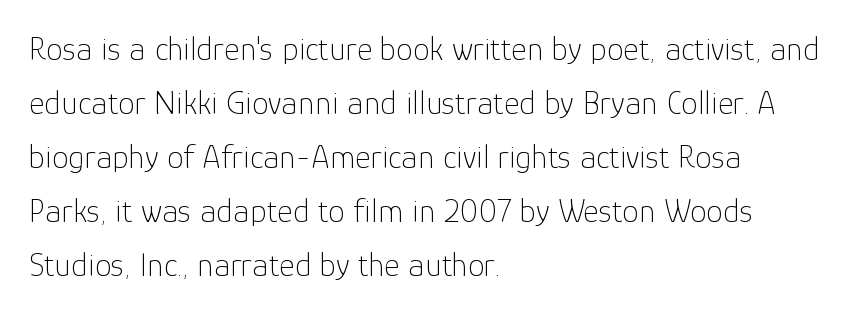
The image shows 34 px thin sans-serif type, upright; set left-aligned, normal line spacing (1.59x), normal letter spacing, not underlined; low stroke contrast and a medium x-height.
